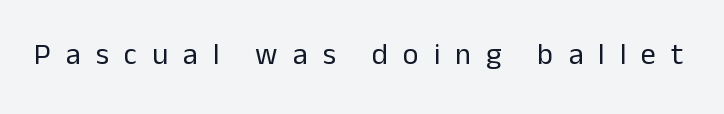
In terms of letterform style, serifs are entirely absent. The lettering stays uniformly vertical, giving the passage a roman look. Clear beneath every line of the passage. Between one letter and the next there's a generous, obvious gap. Spacing verdict: proportional, widths tailored to each character.
